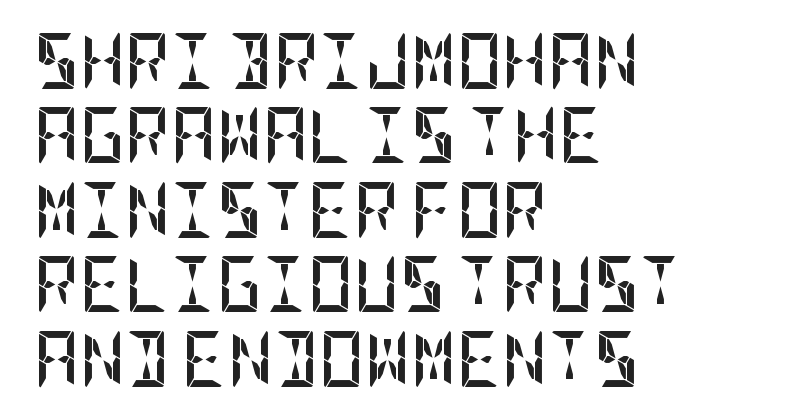
The image shows 56 px semibold, condensed sans-serif type, upright; set left-aligned, normal line spacing (1.33x), normal letter spacing, not underlined; low stroke contrast and a large x-height.
